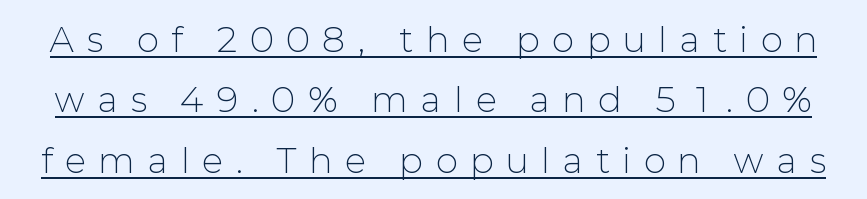
The image shows 33 px light sans-serif type, upright; set line spacing 1.83x, unusually wide letter spacing (+0.41 em), underlined; low stroke contrast and a medium x-height.
